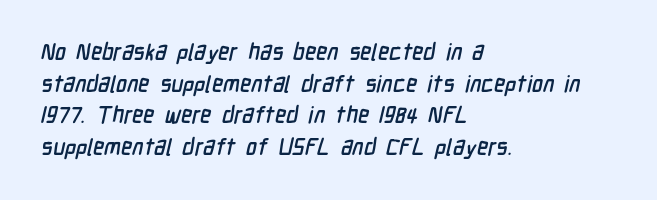
{"underline": "no", "align": "left", "line_spacing": "normal", "line_spacing_ratio": 1.38, "letter_spacing": "normal", "letter_spacing_em": 0.0, "glyph_px": 23}
